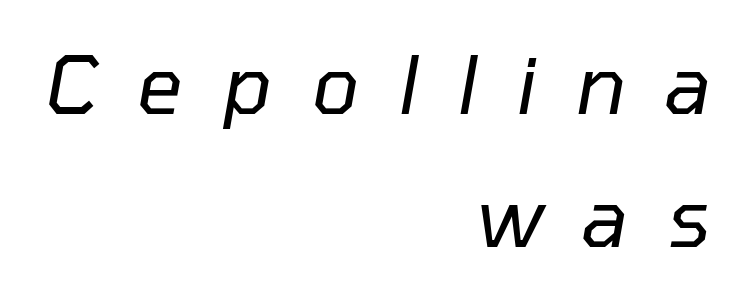
The image shows 80 px regular-weight type, italic (leaning right); set right-aligned, normal line spacing (1.66x), unusually wide letter spacing (+0.49 em), not underlined; low stroke contrast and a medium x-height.
